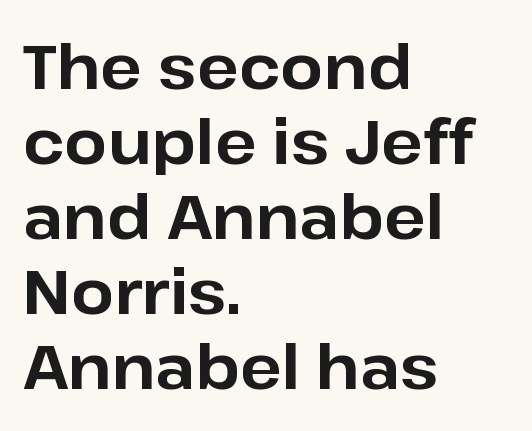
{"serif": "no", "italic": "no", "bold": "yes", "weight": "bold", "width": "normal", "stroke_contrast": "low", "x_height": "medium", "monospaced": "no", "underline": "no", "align": "left", "line_spacing_ratio": 1.23, "letter_spacing": "normal", "letter_spacing_em": 0.0, "glyph_px": 61}
